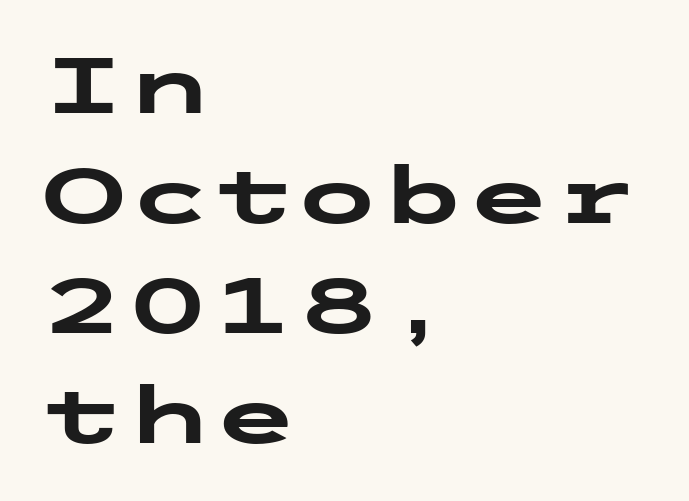
The letters stand upright; this is a roman face. Tracking here is standard; glyphs follow each other at the usual distance. Serif or sans? Sans — the stroke terminals are bare. Check under the words: just untouched page.
